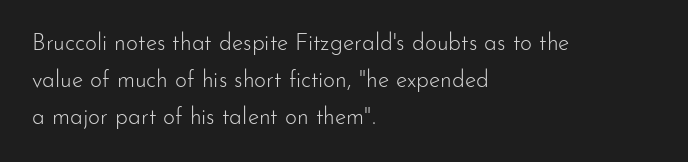
The image shows 23 px text type, upright; set left-aligned, normal line spacing (1.6x), normal letter spacing, not underlined.
